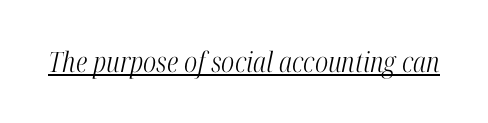
Do the characters align in a grid? No, the font is proportional. Caption: face not bold, strokes unweighted. Students, note that the glyphs here touch the page at normal intervals. A baseline rule has been typeset under these characters. The type family on display is of the serif kind. You can tell it's italic because the verticals aren't actually vertical.
